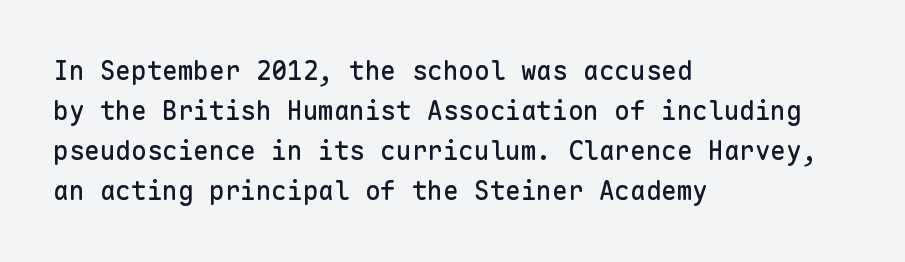
The image shows 26 px text type, upright; set left-aligned, normal line spacing (1.54x), normal letter spacing, not underlined.
